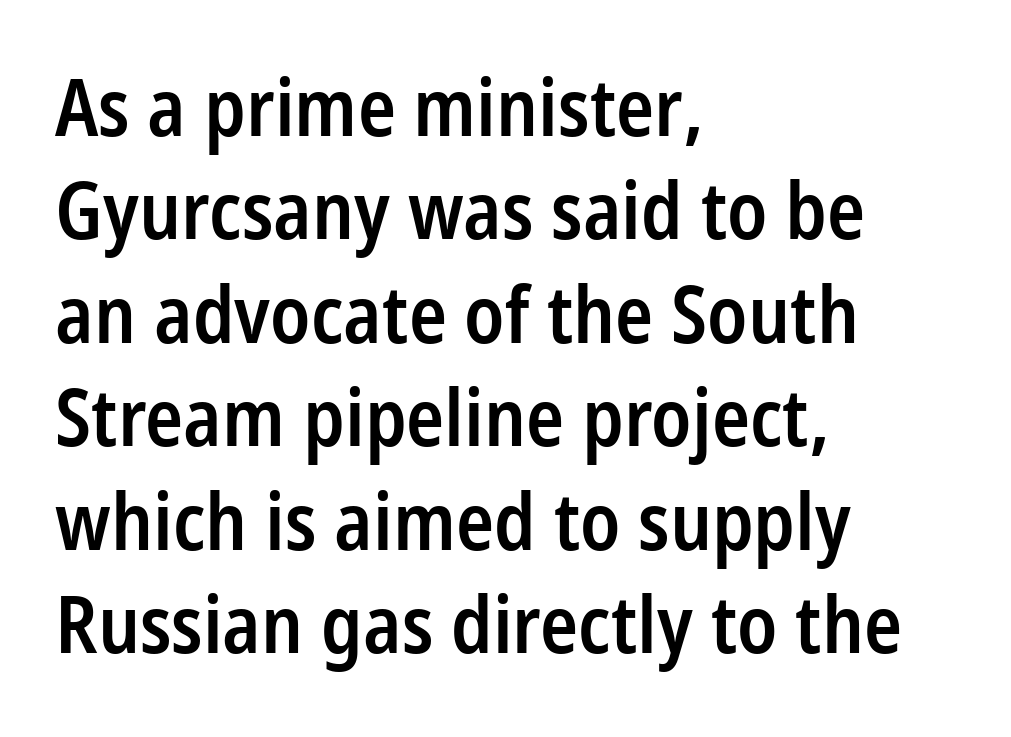
Q: Is the text bold? A: Semi-bold.
Q: Is the text italic (slanted)? A: No, it is upright.
Q: Is the typeface a serif or a sans-serif typeface? A: Sans-serif.
Q: Is the text underlined? A: No.
Q: How is the paragraph aligned? A: Left-aligned.
Q: Is the spacing between letters normal or unusually wide? A: Normal.
Q: Is the spacing between lines tight, normal or loose? A: Normal.
Q: Width (condensed, normal, or wide)? A: Condensed.
Q: Stroke contrast? A: Low.
Q: x-height? A: Medium.
Q: Monospaced? A: No.
